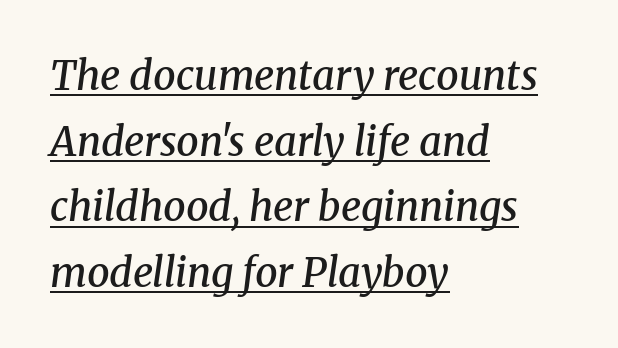
{"serif": "yes", "italic": "yes", "lean": "right", "slant_degrees": 8, "bold": "semi", "weight": "semibold", "width": "normal", "stroke_contrast": "medium", "x_height": "medium", "monospaced": "no", "underline": "yes", "align": "left", "line_spacing": "normal", "line_spacing_ratio": 1.64, "letter_spacing": "normal", "letter_spacing_em": 0.0, "glyph_px": 40}
